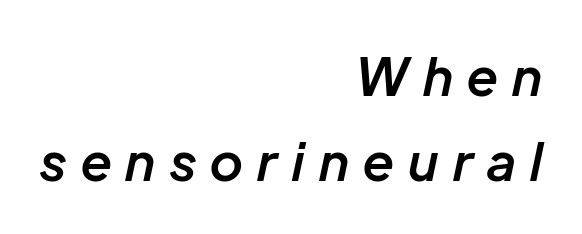
{"italic": "yes", "lean": "right", "slant_degrees": 12, "bold": "semi", "weight": "semibold", "width": "normal", "stroke_contrast": "low", "x_height": "medium", "monospaced": "no", "underline": "no", "align": "right", "line_spacing": "normal", "line_spacing_ratio": 1.64, "letter_spacing": "wide", "letter_spacing_em": 0.28, "glyph_px": 52}
